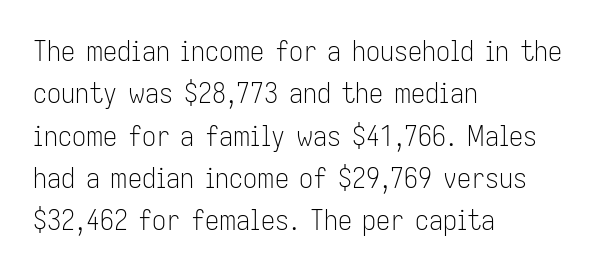
The typesetter chose a ragged-right arrangement here. The rows are spaced the way most documents space them. Rule under the text: the space is simply empty. You could call the tracking neutral — neither tight nor loose. Do the letters lean? They stand straight. This sample has the flowing, uneven cadence of proportional lettering.
